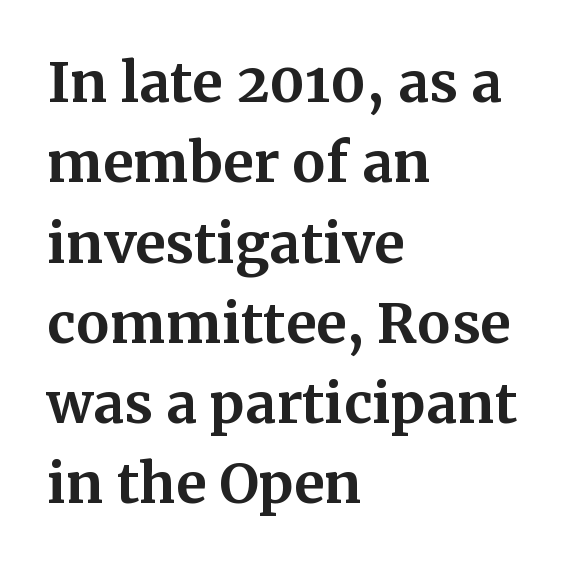
The image shows 55 px bold serif type, upright; set left-aligned, normal line spacing (1.46x), normal letter spacing, not underlined; medium stroke contrast and a medium x-height.
